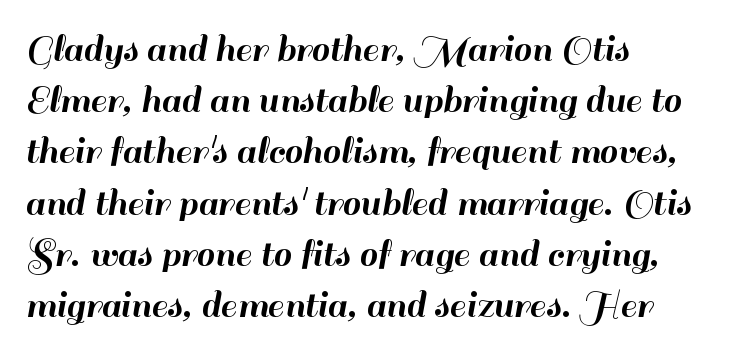
Underlining? Definitely not there. Default kerning and tracking; the words read as compact shapes. Leading matches the norm, producing a regular column.
